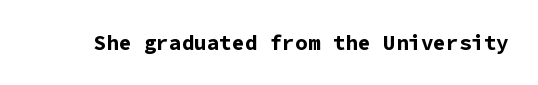
Q: Is the text bold? A: Yes.
Q: Is the text italic (slanted)? A: No, it is upright.
Q: Is the text underlined? A: No.
Q: Is the spacing between letters normal or unusually wide? A: Normal.
